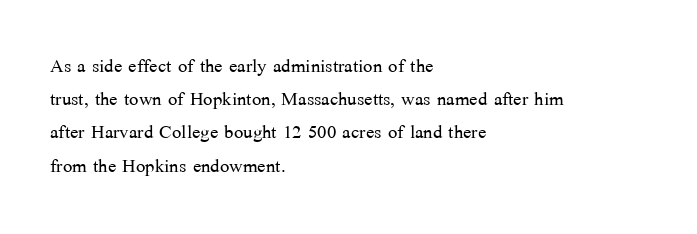
{"italic": "no", "bold": "no", "underline": "no", "align": "left", "line_spacing": "normal", "line_spacing_ratio": 1.33, "letter_spacing": "normal", "letter_spacing_em": 0.0, "glyph_px": 25}
